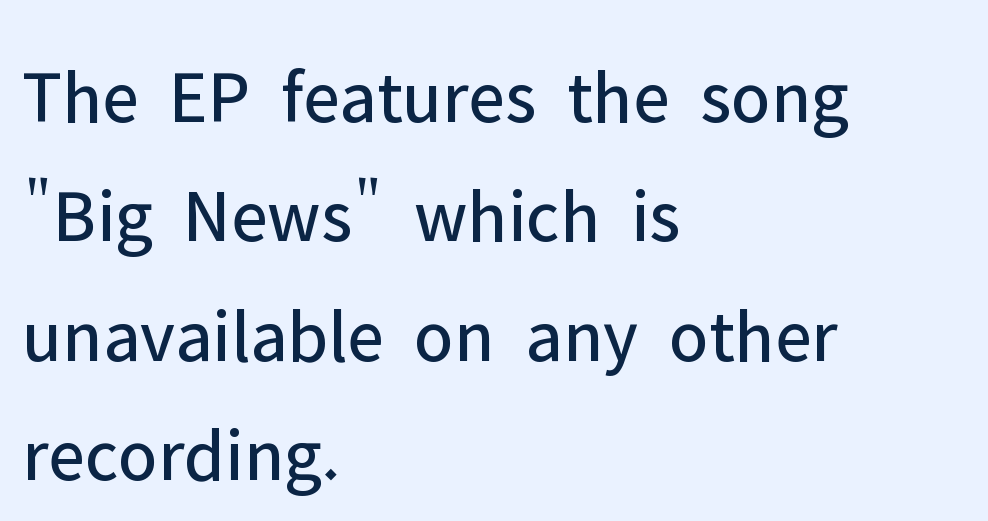
Q: Is the text bold? A: No.
Q: Is the text italic (slanted)? A: No, it is upright.
Q: Is the typeface a serif or a sans-serif typeface? A: Sans-serif.
Q: Is the text underlined? A: No.
Q: How is the paragraph aligned? A: Left-aligned.
Q: Is the spacing between letters normal or unusually wide? A: Normal.
Q: Is the spacing between lines tight, normal or loose? A: Normal.
Q: Width (condensed, normal, or wide)? A: Normal.
Q: Stroke contrast? A: Low.
Q: x-height? A: Medium.
Q: Monospaced? A: No.
